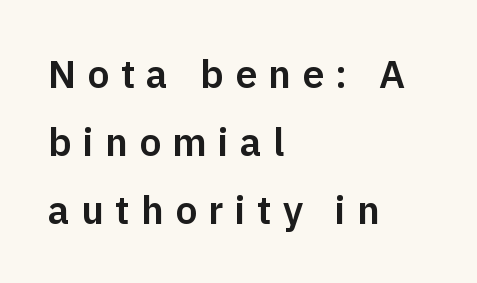
Proportional: the letters do not fall into vertical columns. The horizontal fit of the characters is loose and conspicuously gappy. Leftover space on each line is placed entirely after the last word. Classification — sans serif. No word sits above an underline.
